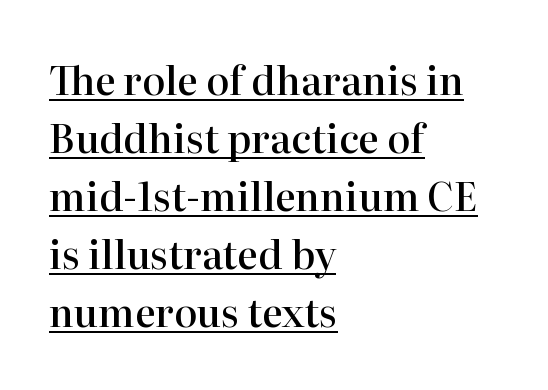
{"serif": "yes", "italic": "no", "bold": "semi", "weight": "semibold", "width": "normal", "stroke_contrast": "high", "x_height": "medium", "monospaced": "no", "underline": "yes", "align": "left", "line_spacing": "normal", "line_spacing_ratio": 1.49, "letter_spacing": "normal", "letter_spacing_em": 0.0, "glyph_px": 39}
